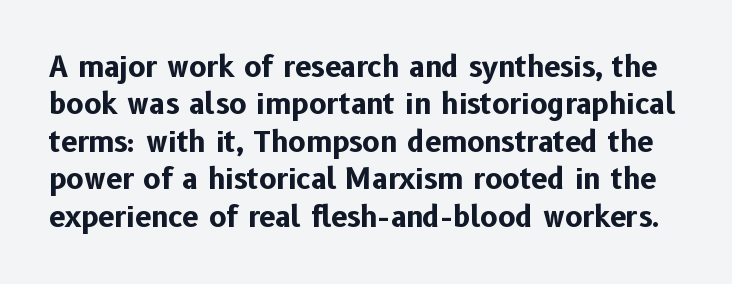
Summary of vertical rhythm: regular, with standard interline spacing. Its strokes are broad and dark, the hallmark of bold type. The rendering shows plain stroke endings on the letterforms — a sans-serif design. Italic? Not at all — the glyphs are vertical.
